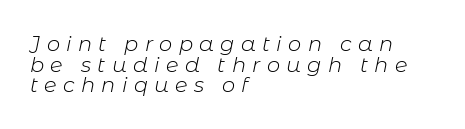
{"italic": "yes", "lean": "right", "slant_degrees": 11, "bold": "no", "underline": "no", "align": "left", "line_spacing": "tight", "line_spacing_ratio": 0.98, "letter_spacing": "wide", "letter_spacing_em": 0.3, "glyph_px": 21}
